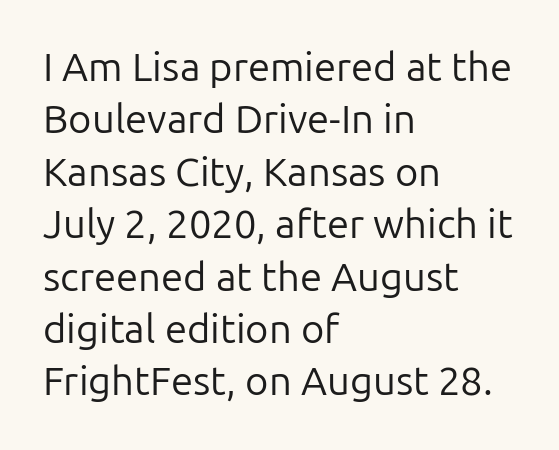
{"serif": "no", "italic": "no", "bold": "no", "weight": "regular", "width": "normal", "stroke_contrast": "low", "x_height": "medium", "monospaced": "no", "underline": "no", "align": "left", "line_spacing": "normal", "line_spacing_ratio": 1.31, "letter_spacing": "normal", "letter_spacing_em": 0.0, "glyph_px": 40}
